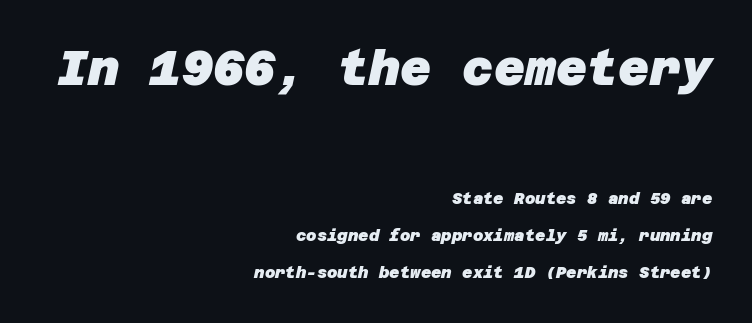
Q: Is the text bold? A: Yes.
Q: Is the typeface a serif or a sans-serif typeface? A: Sans-serif.
Q: Is the text underlined? A: No.
Q: How is the paragraph aligned? A: Right-aligned.
Q: Is the spacing between letters normal or unusually wide? A: Normal.
Q: Is the spacing between lines tight, normal or loose? A: Loose.
Q: Which block of text is set in a larger size, the first (top) or the second (bottom)? A: The first (top) one.
Q: Width (condensed, normal, or wide)? A: Normal.
Q: Stroke contrast? A: Low.
Q: x-height? A: Large.
